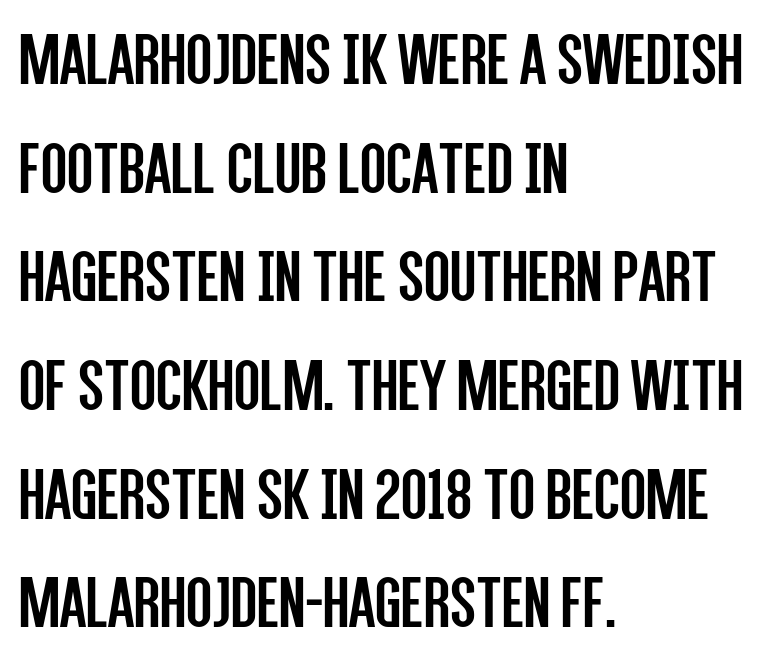
The image shows 76 px regular-weight, condensed sans-serif type, upright; set left-aligned, normal line spacing (1.43x), normal letter spacing, not underlined; low stroke contrast and a large x-height.
